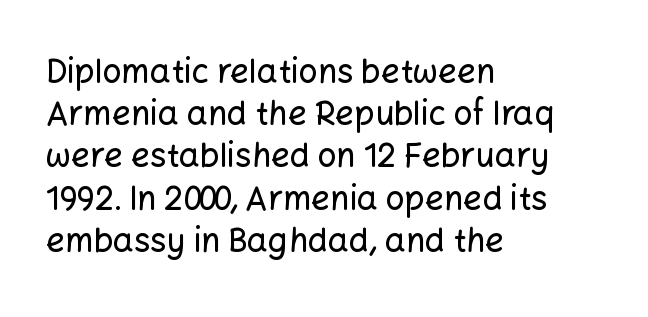
Successive baselines arrive at the customary interval. Nothing unusual about the tracking: characters are spaced as the font intends. The rendering anchors every line to the left-hand side. Does the type have serifs? No, each stem ends abruptly. You can tell it's not italic because the verticals are truly vertical. Lines of text with bare space underneath.
